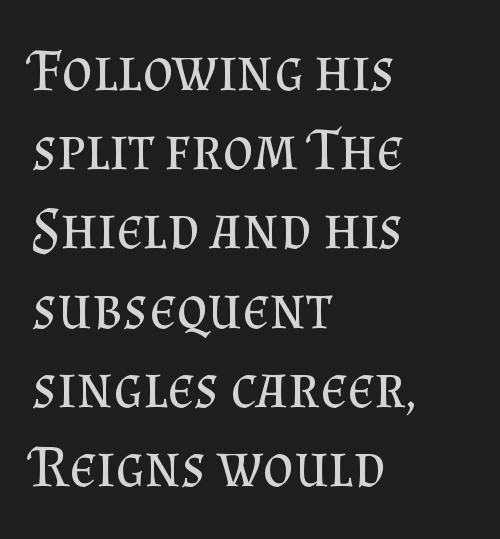
Q: Is the text bold? A: No.
Q: Is the text italic (slanted)? A: No, it is upright.
Q: Is the typeface a serif or a sans-serif typeface? A: Serif.
Q: Is the text underlined? A: No.
Q: How is the paragraph aligned? A: Left-aligned.
Q: Is the spacing between letters normal or unusually wide? A: Normal.
Q: Is the spacing between lines tight, normal or loose? A: Normal.
Q: Width (condensed, normal, or wide)? A: Normal.
Q: Stroke contrast? A: Medium.
Q: x-height? A: Small.
Q: Monospaced? A: No.
